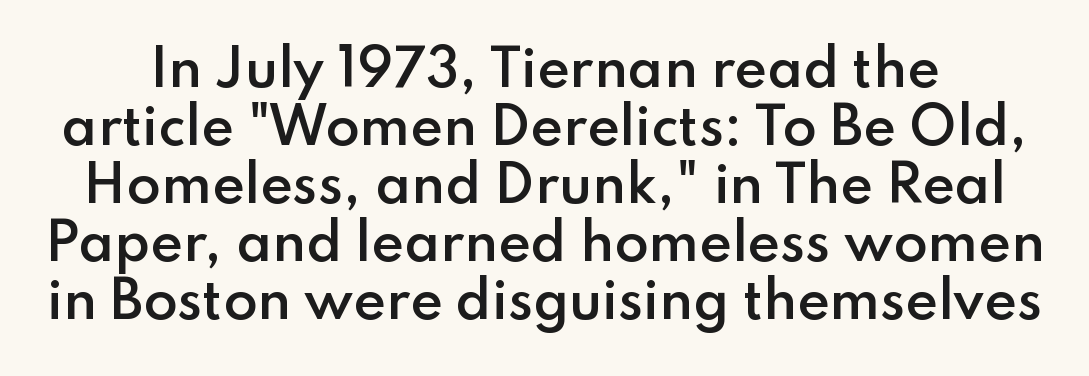
Q: Is the text bold? A: Semi-bold.
Q: Is the text italic (slanted)? A: No, it is upright.
Q: Is the typeface a serif or a sans-serif typeface? A: Sans-serif.
Q: Is the text underlined? A: No.
Q: Is the spacing between letters normal or unusually wide? A: Normal.
Q: Width (condensed, normal, or wide)? A: Normal.
Q: Stroke contrast? A: Low.
Q: x-height? A: Small.
Q: Monospaced? A: No.
